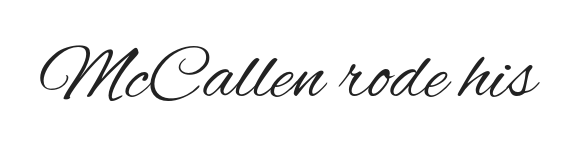
Unbolded letterforms with no extra heft. Varying glyph widths throughout — classic text-font behaviour. This sample uses plain, unmodified letter spacing. Classification — sans serif.
